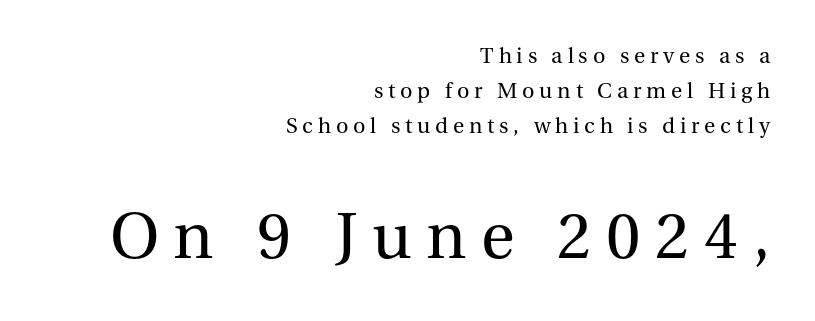
Q: Is the text bold? A: No.
Q: Is the text italic (slanted)? A: No, it is upright.
Q: Is the typeface a serif or a sans-serif typeface? A: Serif.
Q: Is the text underlined? A: No.
Q: How is the paragraph aligned? A: Right-aligned.
Q: Is the spacing between letters normal or unusually wide? A: Unusually wide.
Q: Is the spacing between lines tight, normal or loose? A: Normal.
Q: Which block of text is set in a larger size, the first (top) or the second (bottom)? A: The second (bottom) one.
Q: Width (condensed, normal, or wide)? A: Normal.
Q: Stroke contrast? A: Medium.
Q: x-height? A: Medium.
Q: Monospaced? A: No.
